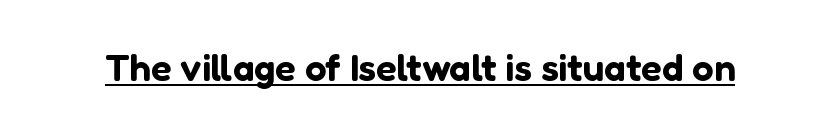
Q: Is the text italic (slanted)? A: No, it is upright.
Q: Is the typeface a serif or a sans-serif typeface? A: Sans-serif.
Q: Is the text underlined? A: Yes.
Q: Is the spacing between letters normal or unusually wide? A: Normal.
Q: Width (condensed, normal, or wide)? A: Normal.
Q: Stroke contrast? A: Low.
Q: x-height? A: Medium.
Q: Monospaced? A: No.
